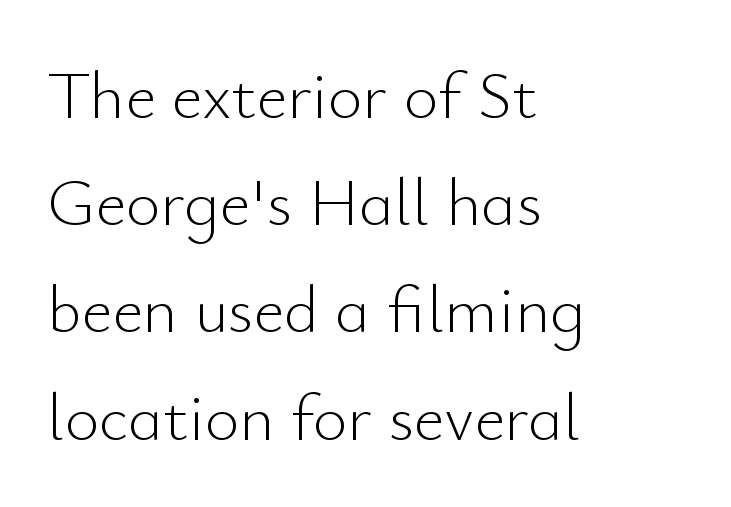
Q: Is the text bold? A: No.
Q: Is the text italic (slanted)? A: No, it is upright.
Q: Is the typeface a serif or a sans-serif typeface? A: Sans-serif.
Q: Is the text underlined? A: No.
Q: How is the paragraph aligned? A: Left-aligned.
Q: Is the spacing between letters normal or unusually wide? A: Normal.
Q: Is the spacing between lines tight, normal or loose? A: Normal.
Q: Width (condensed, normal, or wide)? A: Normal.
Q: Stroke contrast? A: Low.
Q: x-height? A: Small.
Q: Monospaced? A: No.
